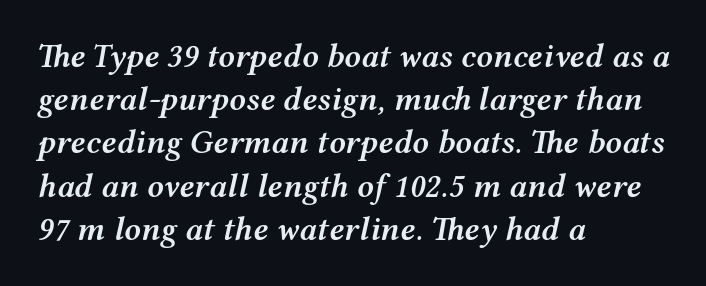
{"italic": "yes", "lean": "right", "slant_degrees": 12, "bold": "semi", "weight": "semibold", "width": "wide", "stroke_contrast": "medium", "x_height": "medium", "monospaced": "no", "underline": "no", "align": "left", "line_spacing": "normal", "line_spacing_ratio": 1.31, "letter_spacing": "normal", "letter_spacing_em": 0.0, "glyph_px": 33}
